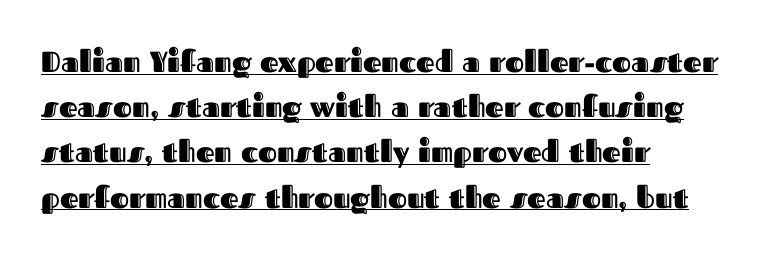
Q: Is the text italic (slanted)? A: No, it is upright.
Q: Is the text underlined? A: Yes.
Q: How is the paragraph aligned? A: Left-aligned.
Q: Is the spacing between letters normal or unusually wide? A: Normal.
Q: Is the spacing between lines tight, normal or loose? A: Normal.
Q: Width (condensed, normal, or wide)? A: Normal.
Q: x-height? A: Medium.
Q: Monospaced? A: No.
